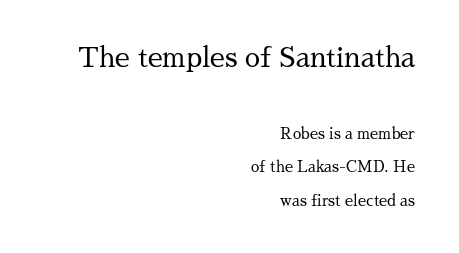
Q: Is the text bold? A: No.
Q: Is the text italic (slanted)? A: No, it is upright.
Q: Is the text underlined? A: No.
Q: How is the paragraph aligned? A: Right-aligned.
Q: Is the spacing between letters normal or unusually wide? A: Normal.
Q: Is the spacing between lines tight, normal or loose? A: Loose.
Q: Which block of text is set in a larger size, the first (top) or the second (bottom)? A: The first (top) one.
